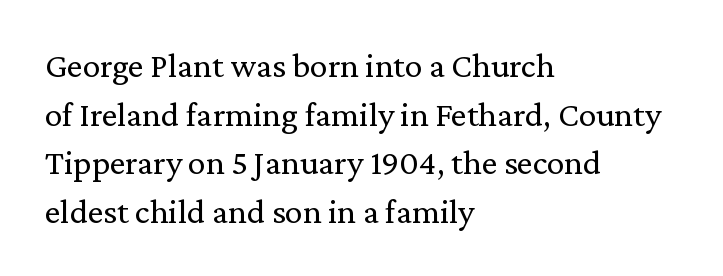
{"serif": "yes", "italic": "no", "bold": "no", "weight": "regular", "width": "normal", "stroke_contrast": "medium", "x_height": "medium", "monospaced": "no", "underline": "no", "align": "left", "line_spacing": "normal", "line_spacing_ratio": 1.39, "letter_spacing": "normal", "letter_spacing_em": 0.0, "glyph_px": 35}
